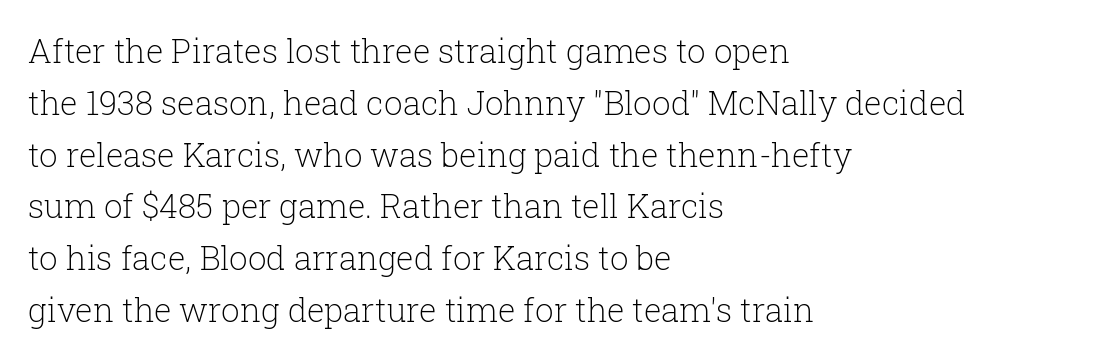
The image shows 33 px light serif type, upright; set left-aligned, normal line spacing (1.57x), normal letter spacing, not underlined; low stroke contrast and a medium x-height.
